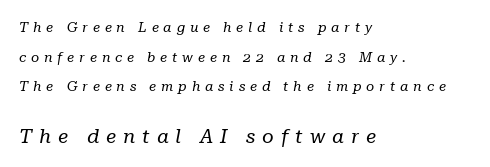
Q: Is the text bold? A: No.
Q: Is the text italic (slanted)? A: Yes, it leans right by about 10 degrees.
Q: Is the text underlined? A: No.
Q: How is the paragraph aligned? A: Left-aligned.
Q: Is the spacing between letters normal or unusually wide? A: Unusually wide.
Q: Is the spacing between lines tight, normal or loose? A: Loose.
Q: Which block of text is set in a larger size, the first (top) or the second (bottom)? A: The second (bottom) one.
